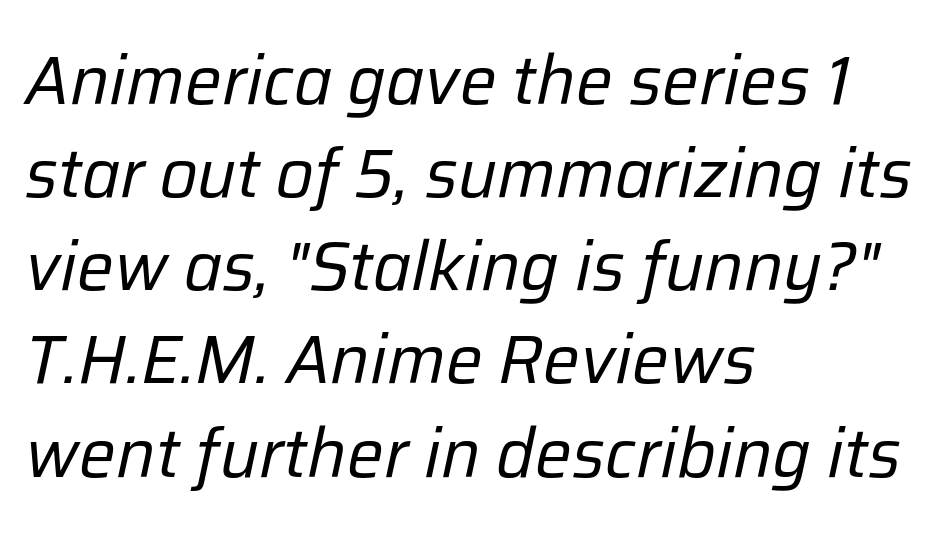
{"italic": "yes", "lean": "right", "slant_degrees": 12, "bold": "no", "weight": "regular", "width": "normal", "stroke_contrast": "low", "x_height": "medium", "monospaced": "no", "underline": "no", "align": "left", "line_spacing": "normal", "line_spacing_ratio": 1.35, "letter_spacing": "normal", "letter_spacing_em": 0.0, "glyph_px": 69}
